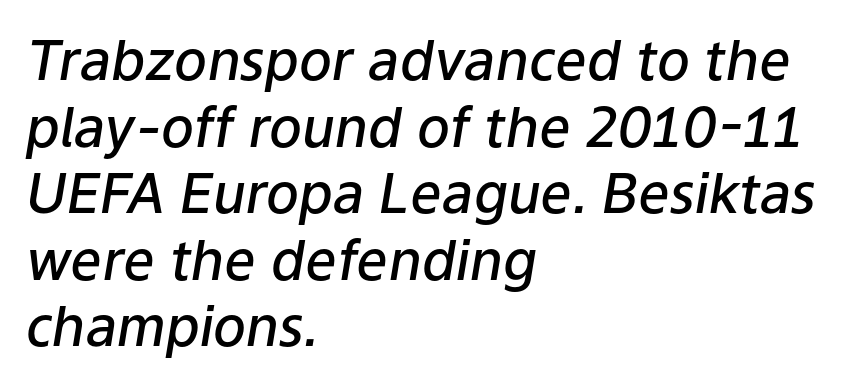
Is this a fixed-width face? No — the glyphs have proportional, varying widths. The rendering anchors every line to the left-hand side. Italic: yes, the glyphs are oblique. Weight check: semibold — heavier than regular, not quite bold.
